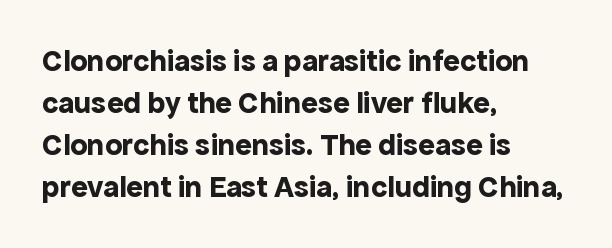
Q: Is the text bold? A: Yes.
Q: Is the text italic (slanted)? A: No, it is upright.
Q: Is the typeface a serif or a sans-serif typeface? A: Sans-serif.
Q: Is the text underlined? A: No.
Q: How is the paragraph aligned? A: Left-aligned.
Q: Is the spacing between letters normal or unusually wide? A: Normal.
Q: Is the spacing between lines tight, normal or loose? A: Normal.
Q: Width (condensed, normal, or wide)? A: Normal.
Q: x-height? A: Medium.
Q: Monospaced? A: No.
